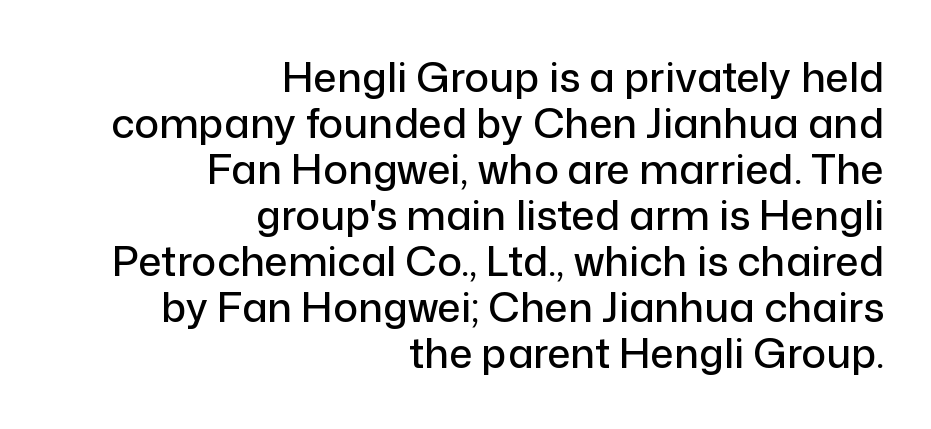
{"serif": "no", "italic": "no", "width": "normal", "stroke_contrast": "low", "x_height": "medium", "monospaced": "no", "underline": "no", "align": "right", "line_spacing": "tight", "line_spacing_ratio": 1.12, "letter_spacing": "normal", "letter_spacing_em": 0.0, "glyph_px": 41}
